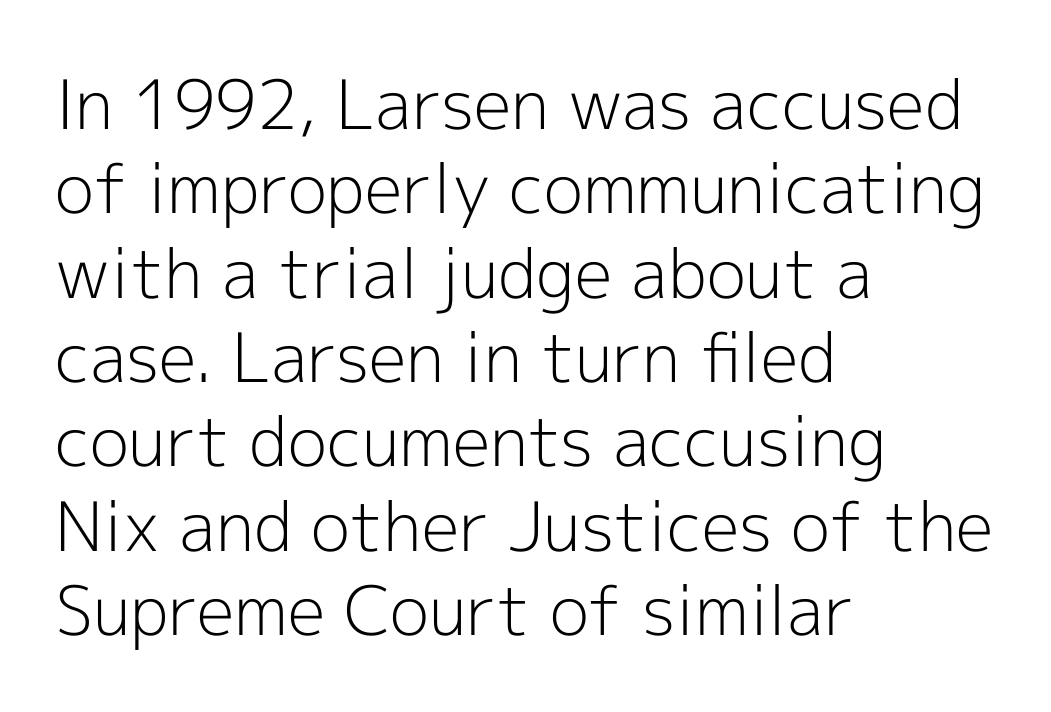
The area under the type is left untouched. The rendering anchors every line to the left-hand side. Weight: not bold — regular or lighter. Compared with typical body copy, the letter spacing here is the same.
